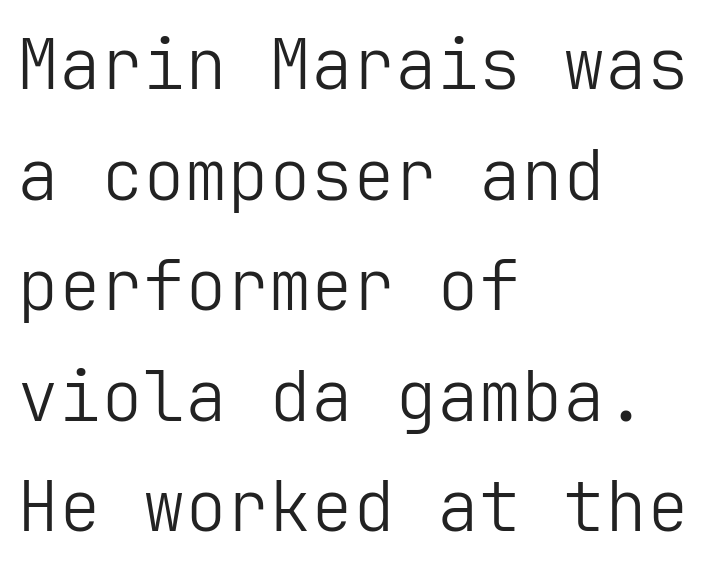
Does extra space separate the letters? No, they use regular spacing. You can tell it's not italic because the verticals are truly vertical. Note: no serifs on the glyphs. Nothing heavy about these letters — not bold at all. Underline: absent.
